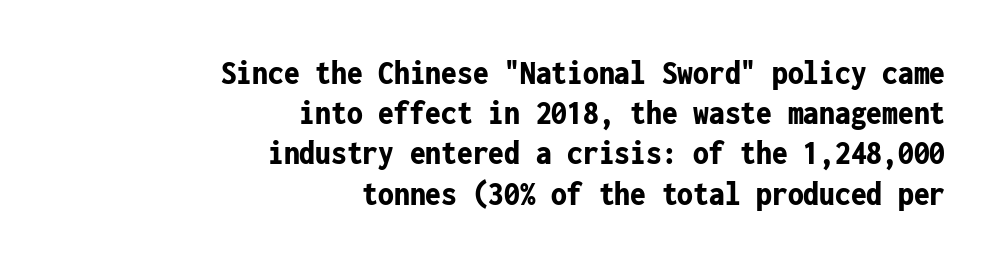
Q: Is the text bold? A: Yes.
Q: Is the text italic (slanted)? A: No, it is upright.
Q: Is the typeface a serif or a sans-serif typeface? A: Sans-serif.
Q: Is the text underlined? A: No.
Q: How is the paragraph aligned? A: Right-aligned.
Q: Is the spacing between letters normal or unusually wide? A: Normal.
Q: Is the spacing between lines tight, normal or loose? A: Tight.
Q: Width (condensed, normal, or wide)? A: Condensed.
Q: Stroke contrast? A: Low.
Q: x-height? A: Medium.
Q: Monospaced? A: Yes.
